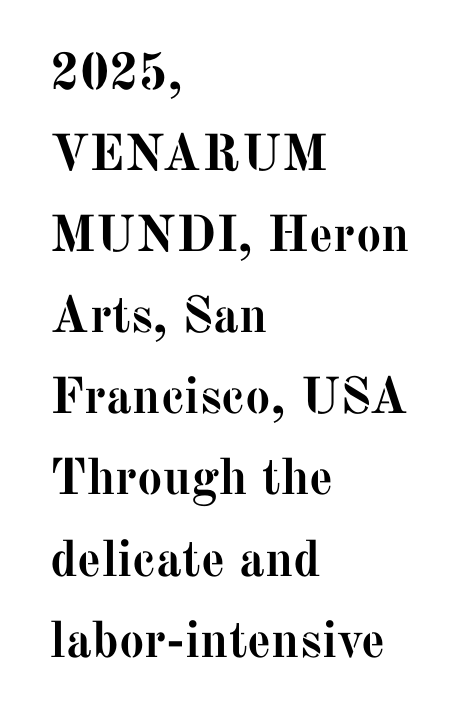
{"serif": "yes", "italic": "no", "bold": "yes", "weight": "semibold", "width": "normal", "stroke_contrast": "medium", "x_height": "medium", "monospaced": "no", "underline": "no", "align": "left", "line_spacing": "normal", "line_spacing_ratio": 1.59, "letter_spacing": "normal", "letter_spacing_em": 0.0, "glyph_px": 51}
